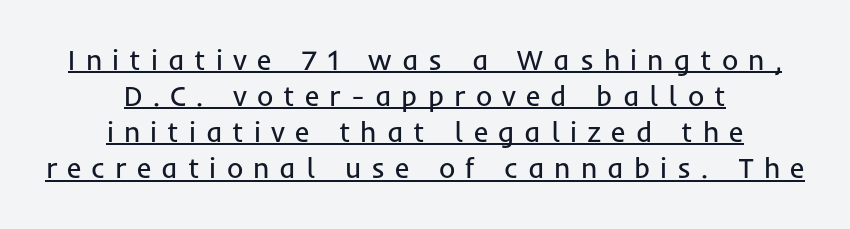
Q: Is the text bold? A: No.
Q: Is the text italic (slanted)? A: No, it is upright.
Q: Is the typeface a serif or a sans-serif typeface? A: Sans-serif.
Q: Is the text underlined? A: Yes.
Q: How is the paragraph aligned? A: Centered.
Q: Is the spacing between letters normal or unusually wide? A: Unusually wide.
Q: Is the spacing between lines tight, normal or loose? A: Normal.
Q: Width (condensed, normal, or wide)? A: Normal.
Q: Stroke contrast? A: Low.
Q: x-height? A: Medium.
Q: Monospaced? A: No.
